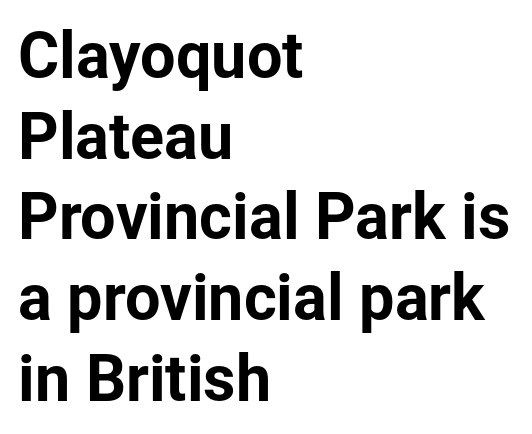
The image shows 63 px sans-serif type, upright; set left-aligned, normal line spacing (1.28x), normal letter spacing, not underlined; low stroke contrast and a medium x-height.
